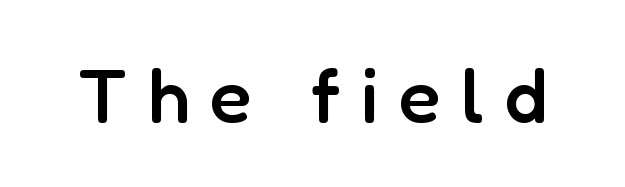
Q: Is the text bold? A: Semi-bold.
Q: Is the text italic (slanted)? A: No, it is upright.
Q: Is the typeface a serif or a sans-serif typeface? A: Sans-serif.
Q: Is the text underlined? A: No.
Q: Is the spacing between letters normal or unusually wide? A: Unusually wide.
Q: Width (condensed, normal, or wide)? A: Normal.
Q: Stroke contrast? A: Low.
Q: x-height? A: Medium.
Q: Monospaced? A: No.
